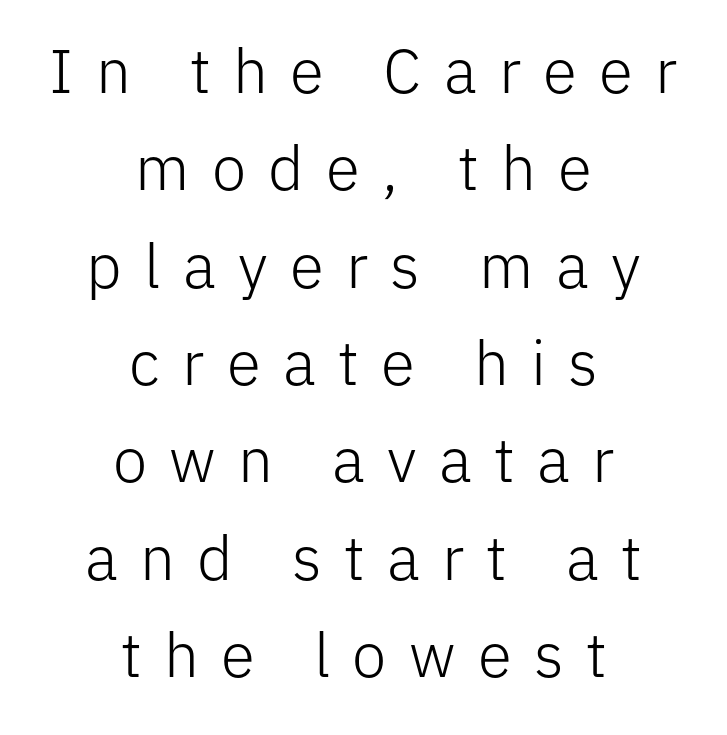
Q: Is the text bold? A: No.
Q: Is the text italic (slanted)? A: No, it is upright.
Q: Is the typeface a serif or a sans-serif typeface? A: Sans-serif.
Q: Is the text underlined? A: No.
Q: How is the paragraph aligned? A: Centered.
Q: Is the spacing between letters normal or unusually wide? A: Unusually wide.
Q: Is the spacing between lines tight, normal or loose? A: Normal.
Q: Width (condensed, normal, or wide)? A: Normal.
Q: Stroke contrast? A: Low.
Q: x-height? A: Medium.
Q: Monospaced? A: No.
